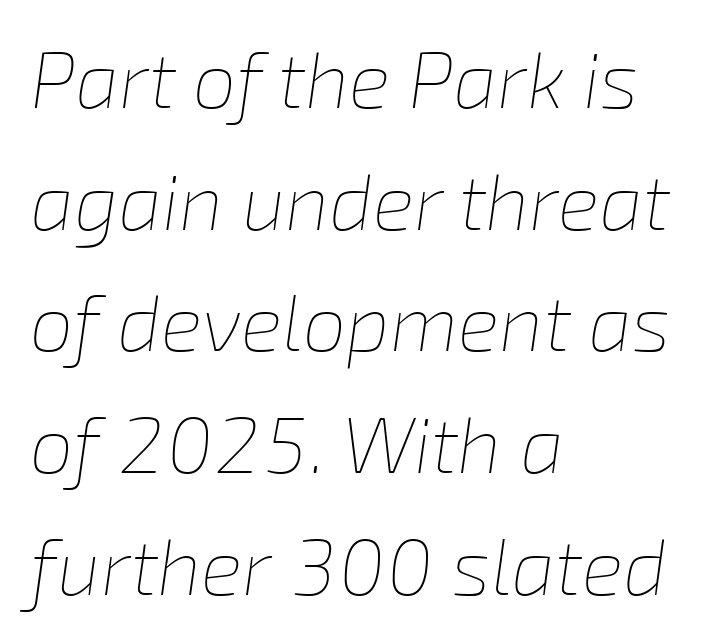
The image shows 78 px thin type, italic (leaning right); set left-aligned, normal line spacing (1.56x), normal letter spacing, not underlined; low stroke contrast and a medium x-height.
